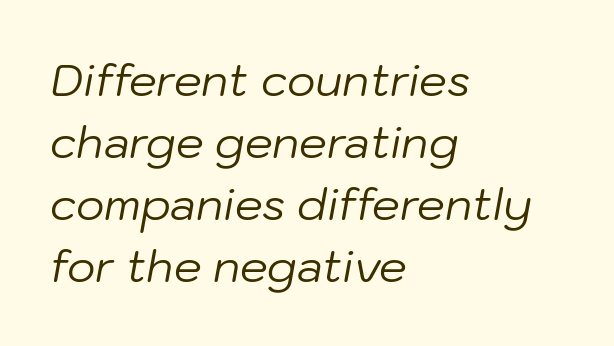
{"italic": "yes", "lean": "right", "slant_degrees": 10, "bold": "no", "weight": "regular", "width": "normal", "stroke_contrast": "low", "x_height": "medium", "monospaced": "no", "underline": "no", "align": "left", "line_spacing": "normal", "line_spacing_ratio": 1.41, "letter_spacing": "normal", "letter_spacing_em": 0.0, "glyph_px": 44}
